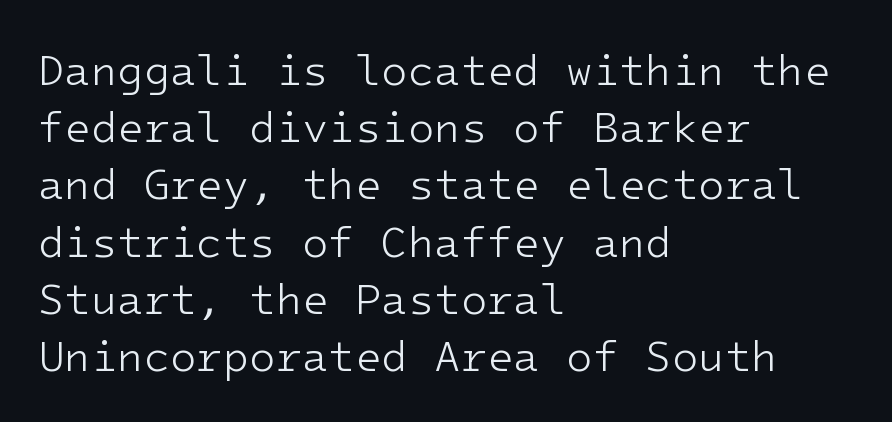
Every row of glyphs begins at an identical x-position on the left. Descenders hang freely into open space. Fixed-width glyphs throughout — classic coding-font behaviour. Line spacing here is normal.
